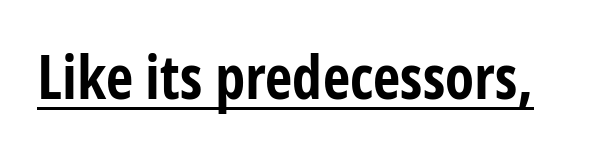
The image shows 60 px bold, condensed sans-serif type, upright; set normal letter spacing, underlined; low stroke contrast and a medium x-height.
